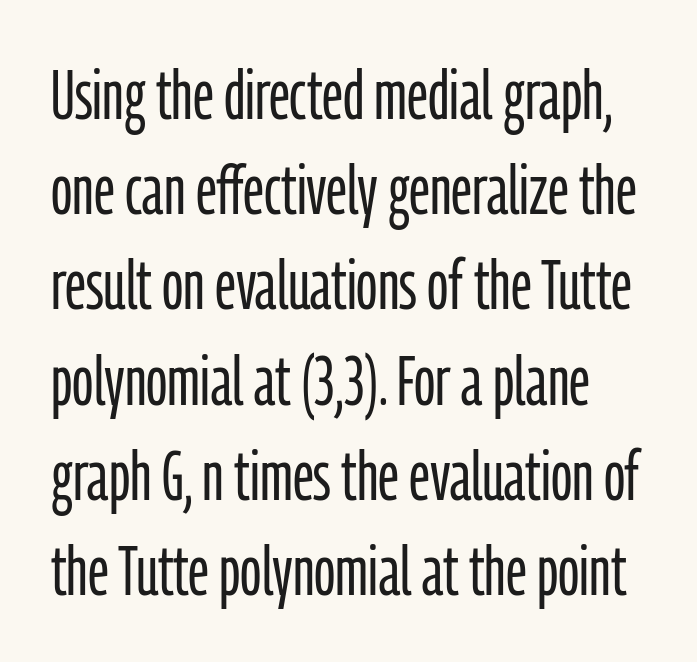
The image shows 70 px light, condensed sans-serif type, upright; set normal line spacing (1.36x), normal letter spacing, not underlined; low stroke contrast and a medium x-height.
